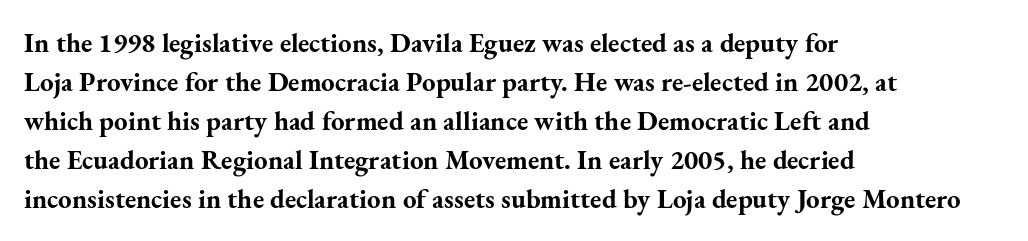
{"italic": "no", "bold": "yes", "underline": "no", "align": "left", "line_spacing": "normal", "line_spacing_ratio": 1.44, "letter_spacing": "normal", "letter_spacing_em": 0.0, "glyph_px": 27}
